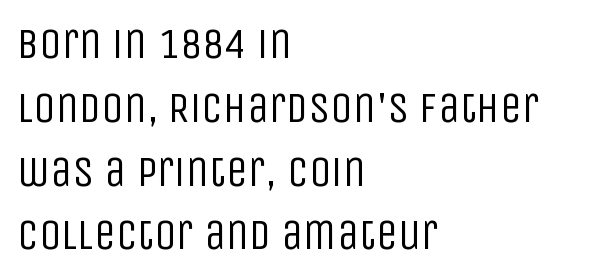
{"serif": "no", "italic": "no", "bold": "no", "weight": "regular", "width": "condensed", "stroke_contrast": "low", "x_height": "large", "monospaced": "no", "underline": "no", "align": "left", "line_spacing": "normal", "line_spacing_ratio": 1.45, "letter_spacing": "normal", "letter_spacing_em": 0.0, "glyph_px": 44}
